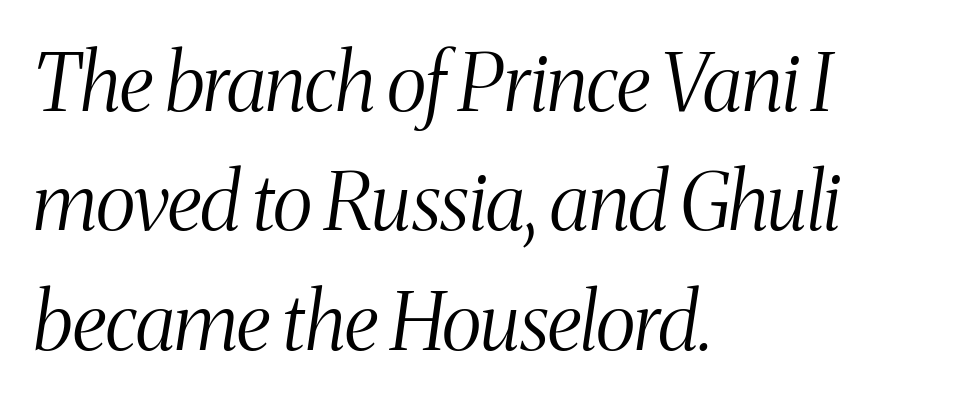
Q: Is the text bold? A: No.
Q: Is the text italic (slanted)? A: Yes, it leans right by about 8 degrees.
Q: Is the typeface a serif or a sans-serif typeface? A: Serif.
Q: Is the text underlined? A: No.
Q: How is the paragraph aligned? A: Left-aligned.
Q: Is the spacing between letters normal or unusually wide? A: Normal.
Q: Is the spacing between lines tight, normal or loose? A: Normal.
Q: Width (condensed, normal, or wide)? A: Condensed.
Q: Stroke contrast? A: Medium.
Q: x-height? A: Medium.
Q: Monospaced? A: No.
